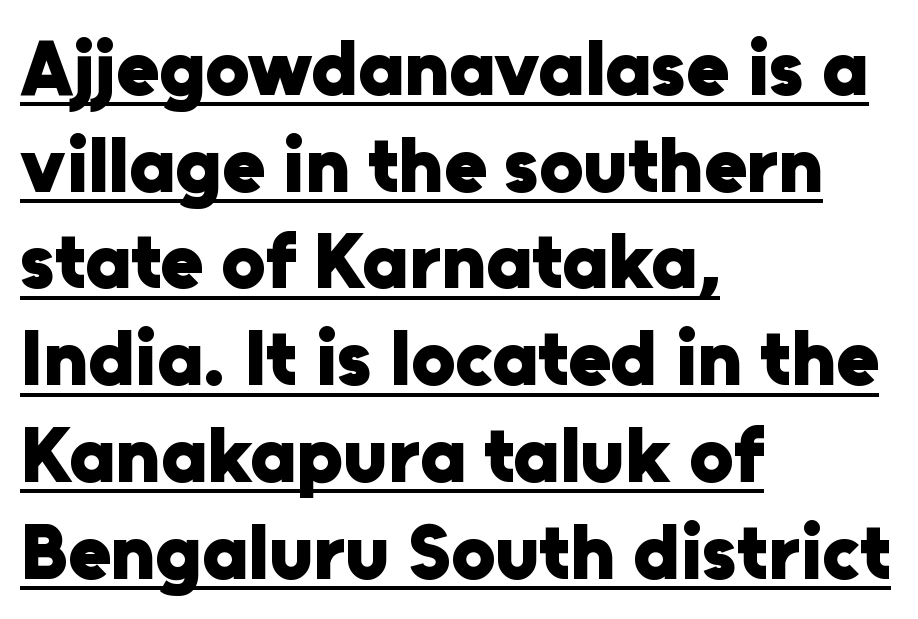
The image shows 78 px heavy sans-serif type, upright; set left-aligned, line spacing 1.24x, normal letter spacing, underlined; low stroke contrast and a medium x-height.
